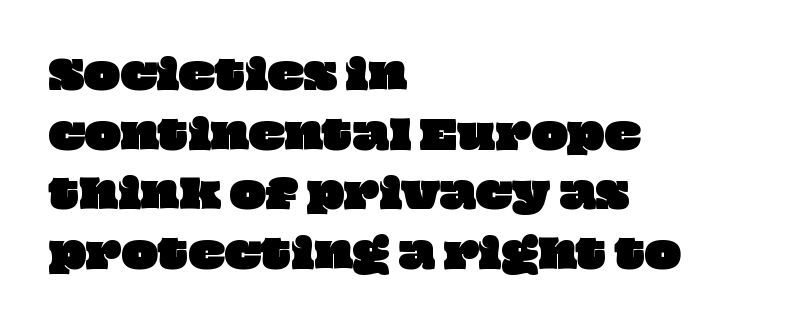
Q: Is the text underlined? A: No.
Q: How is the paragraph aligned? A: Left-aligned.
Q: Is the spacing between letters normal or unusually wide? A: Normal.
Q: Is the spacing between lines tight, normal or loose? A: Normal.
Q: Width (condensed, normal, or wide)? A: Wide.
Q: Stroke contrast? A: Low.
Q: x-height? A: Large.
Q: Monospaced? A: No.
